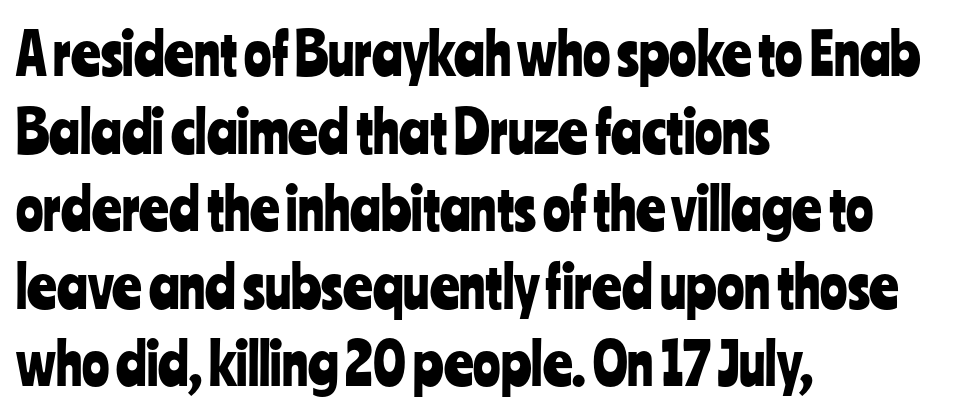
{"serif": "no", "italic": "no", "width": "condensed", "stroke_contrast": "low", "x_height": "medium", "monospaced": "no", "underline": "no", "align": "left", "line_spacing": "normal", "line_spacing_ratio": 1.36, "letter_spacing": "normal", "letter_spacing_em": 0.0, "glyph_px": 57}
